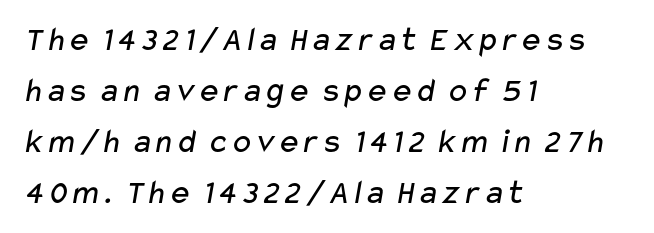
Q: Is the text bold? A: No.
Q: Is the typeface a serif or a sans-serif typeface? A: Sans-serif.
Q: Is the text underlined? A: No.
Q: How is the paragraph aligned? A: Left-aligned.
Q: Is the spacing between letters normal or unusually wide? A: Normal.
Q: Is the spacing between lines tight, normal or loose? A: Normal.
Q: Width (condensed, normal, or wide)? A: Wide.
Q: Stroke contrast? A: Low.
Q: x-height? A: Medium.
Q: Monospaced? A: No.
